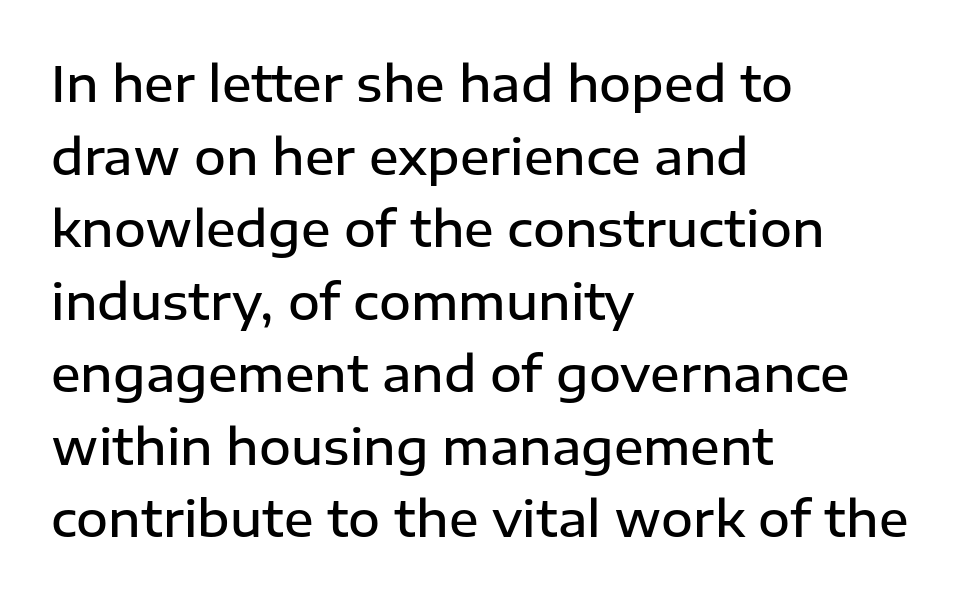
Q: Is the text bold? A: Semi-bold.
Q: Is the text italic (slanted)? A: No, it is upright.
Q: Is the typeface a serif or a sans-serif typeface? A: Sans-serif.
Q: Is the text underlined? A: No.
Q: How is the paragraph aligned? A: Left-aligned.
Q: Is the spacing between letters normal or unusually wide? A: Normal.
Q: Is the spacing between lines tight, normal or loose? A: Normal.
Q: Width (condensed, normal, or wide)? A: Normal.
Q: Stroke contrast? A: Low.
Q: x-height? A: Medium.
Q: Monospaced? A: No.
